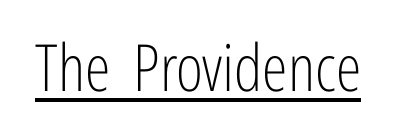
{"serif": "no", "italic": "no", "bold": "no", "weight": "light", "width": "condensed", "stroke_contrast": "low", "x_height": "medium", "monospaced": "no", "underline": "yes", "letter_spacing": "normal", "letter_spacing_em": 0.0, "glyph_px": 65}
